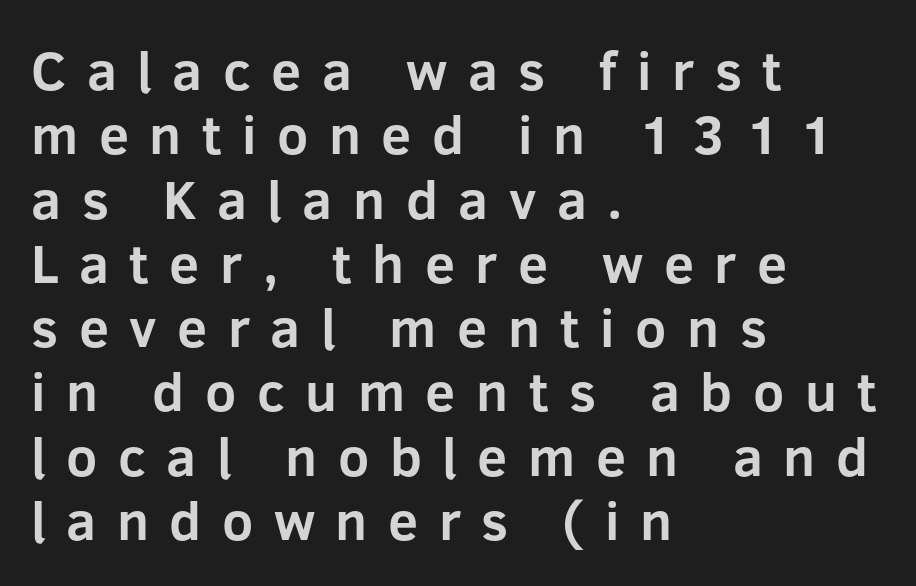
You could not count columns in this text — the font is proportionally spaced. Type style note: lacks serifs. The strip under each line holds only bare page. As a designer I'd log this as weight 700, bold. Where is the straight margin? On the left.
